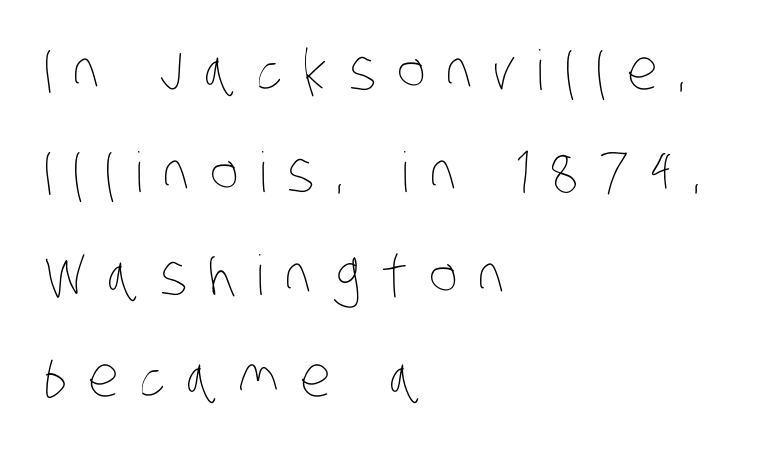
Q: Is the text bold? A: No.
Q: Is the text underlined? A: No.
Q: How is the paragraph aligned? A: Left-aligned.
Q: Is the spacing between letters normal or unusually wide? A: Unusually wide.
Q: Width (condensed, normal, or wide)? A: Condensed.
Q: Stroke contrast? A: Low.
Q: x-height? A: Large.
Q: Monospaced? A: No.
